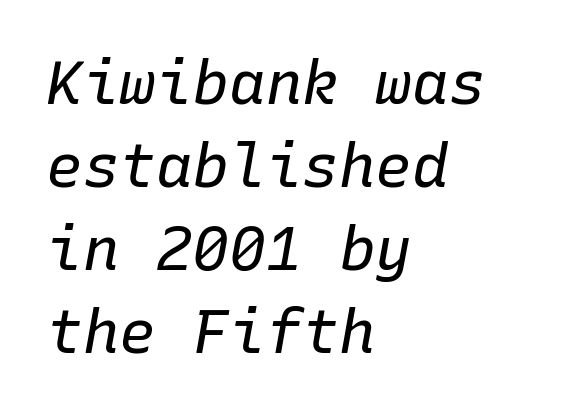
The image shows 61 px regular-weight type, italic (leaning right), monospaced; set left-aligned, normal line spacing (1.36x), normal letter spacing, not underlined; low stroke contrast and a medium x-height.
